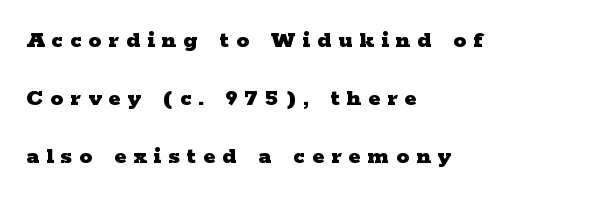
{"italic": "no", "bold": "yes", "underline": "no", "align": "left", "line_spacing": "loose", "line_spacing_ratio": 2.33, "letter_spacing": "wide", "letter_spacing_em": 0.29, "glyph_px": 25}
